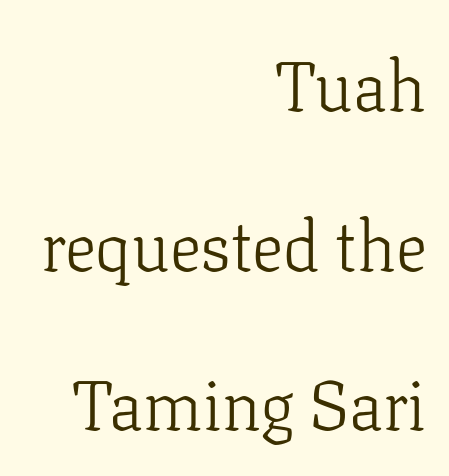
Honestly, the letter spacing is just normal — you wouldn't notice it. A clean baseline with only descenders dipping below it. The typeface has the unassuming heft of standard copy or less. Proportional: the letters do not fall into vertical columns. Do the letters lean? They stand straight.
